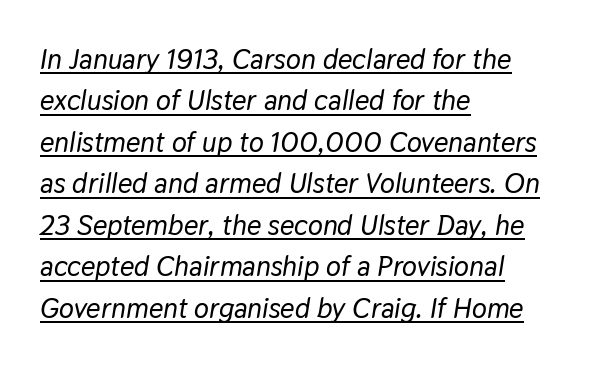
The image shows 28 px text type, italic (leaning right); set left-aligned, normal line spacing (1.48x), normal letter spacing, underlined; low stroke contrast and a medium x-height.
